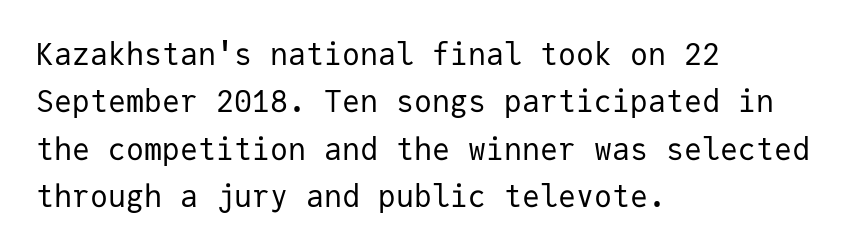
The passage is arranged the way most books set body copy — flush left. No word sits above an underline. A typesetter would mark this as roman, not italic. The typeface has the unassuming heft of standard copy or less. Monospaced: the letters line up in strict vertical columns.
